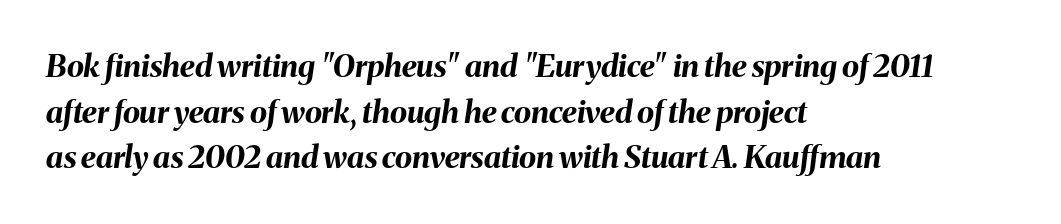
Q: Is the text bold? A: Yes.
Q: Is the text italic (slanted)? A: Yes, it leans right by about 8 degrees.
Q: Is the text underlined? A: No.
Q: How is the paragraph aligned? A: Left-aligned.
Q: Is the spacing between letters normal or unusually wide? A: Normal.
Q: Is the spacing between lines tight, normal or loose? A: Normal.
Q: Width (condensed, normal, or wide)? A: Normal.
Q: Stroke contrast? A: Medium.
Q: x-height? A: Medium.
Q: Monospaced? A: No.
